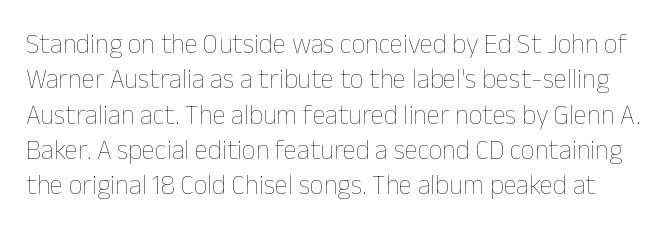
{"italic": "no", "bold": "no", "underline": "no", "line_spacing": "normal", "line_spacing_ratio": 1.31, "letter_spacing": "normal", "letter_spacing_em": 0.0, "glyph_px": 27}
